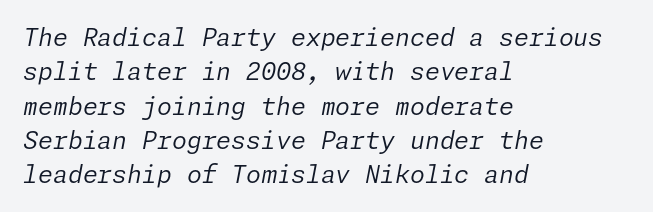
{"italic": "yes", "lean": "right", "slant_degrees": 11, "bold": "no", "underline": "no", "align": "left", "line_spacing": "normal", "line_spacing_ratio": 1.43, "letter_spacing": "normal", "letter_spacing_em": 0.0, "glyph_px": 24}
